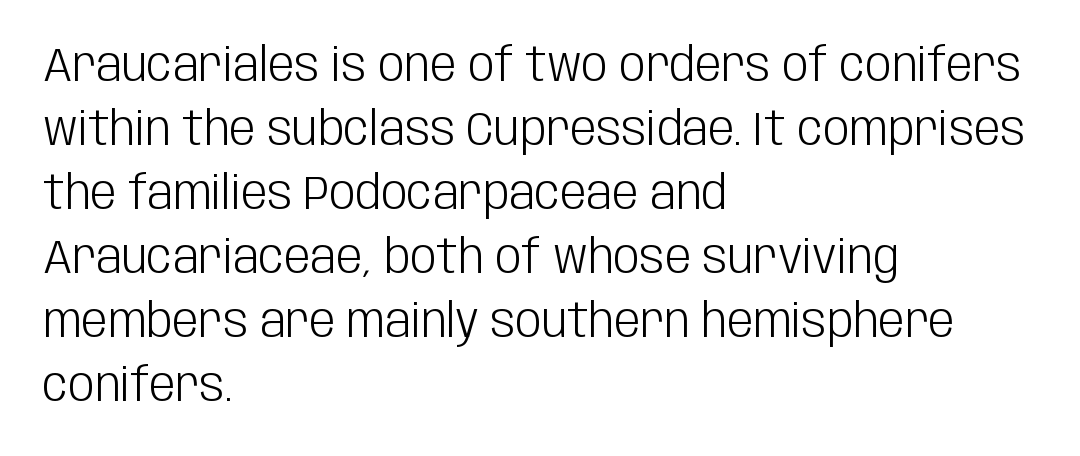
Heaviness? Minimal to ordinary, like unemphasized prose. Posture: straight, roman, zero tilt. Note the varied advance widths — an 'i' is clearly narrower than an 'm'. Caption: standard tracking, unaltered. The text block is weighted toward the left margin, trailing off unevenly rightward. One glance says typical: line gaps are just what's usual.
